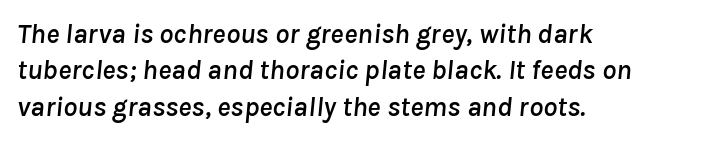
{"italic": "yes", "lean": "right", "slant_degrees": 8, "width": "normal", "stroke_contrast": "low", "x_height": "medium", "monospaced": "no", "underline": "no", "align": "left", "line_spacing": "normal", "line_spacing_ratio": 1.3, "letter_spacing": "normal", "letter_spacing_em": 0.0, "glyph_px": 28}
